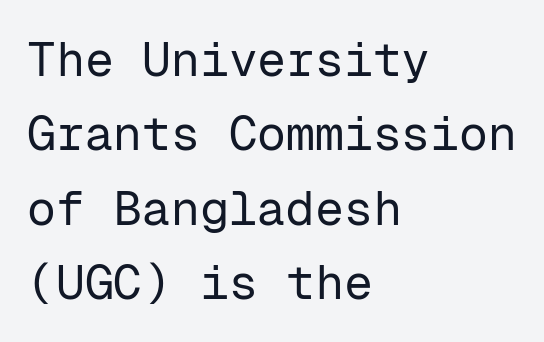
The rows are spaced the way most documents space them. The compositor pushed each line to the left boundary. No extra ink here — the face is not bold. The face used here is monospaced, like something from a code editor. These lines are composed in type without serifs.
